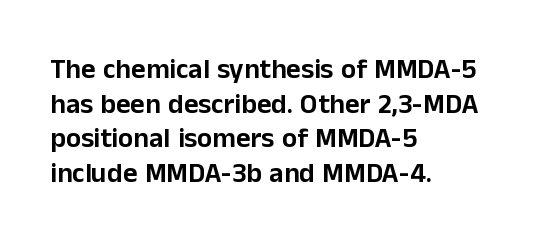
{"serif": "no", "italic": "no", "width": "normal", "stroke_contrast": "low", "x_height": "medium", "monospaced": "no", "underline": "no", "align": "left", "line_spacing_ratio": 1.24, "letter_spacing": "normal", "letter_spacing_em": 0.0, "glyph_px": 28}
